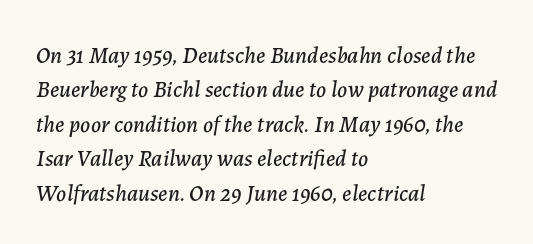
Q: Is the text italic (slanted)? A: Yes, it leans right by about 7 degrees.
Q: Is the text underlined? A: No.
Q: How is the paragraph aligned? A: Left-aligned.
Q: Is the spacing between letters normal or unusually wide? A: Normal.
Q: Is the spacing between lines tight, normal or loose? A: Normal.
